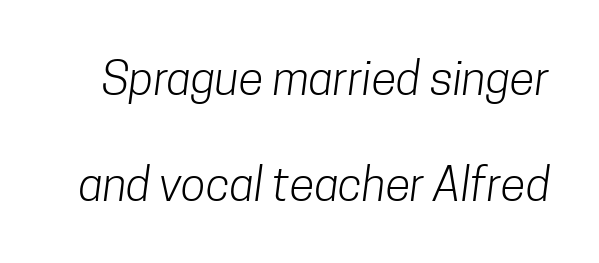
{"serif": "no", "bold": "no", "weight": "light", "width": "condensed", "stroke_contrast": "low", "x_height": "medium", "monospaced": "no", "underline": "no", "line_spacing": "loose", "line_spacing_ratio": 2.31, "letter_spacing": "normal", "letter_spacing_em": 0.0, "glyph_px": 46}
